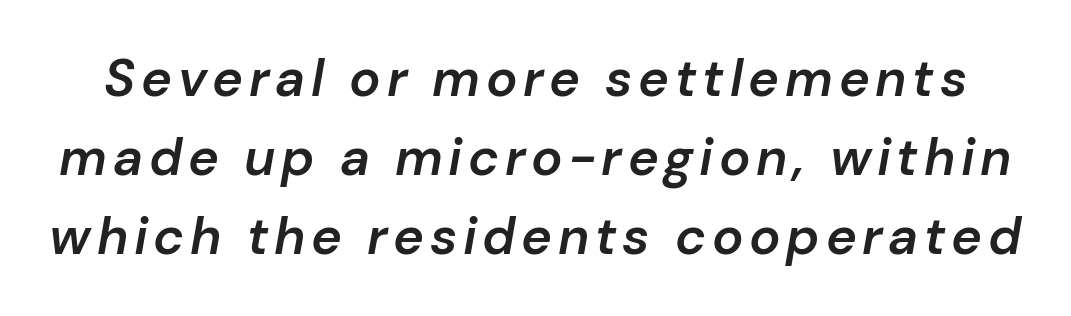
Vertical spacing — default. Unmarked baselines from the first word to the last. The face used here is a semibold: visibly heavier than regular, lighter than bold. Would a proofreader flag this as italicized? Yes.
